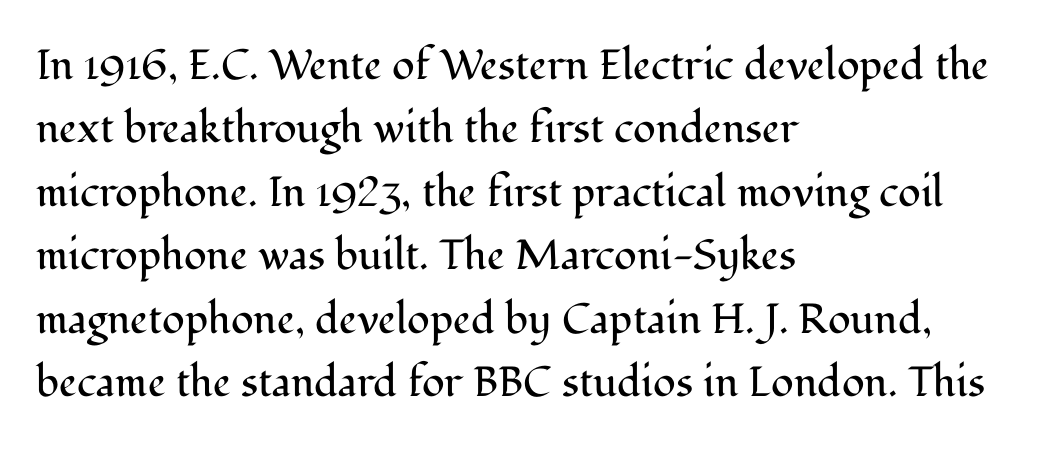
Underlining? Definitely not there. Character widths vary here, with narrow letters taking less room than wide ones. No extra tracking has been applied to these lines. Rendered with straight, roman letterforms.
